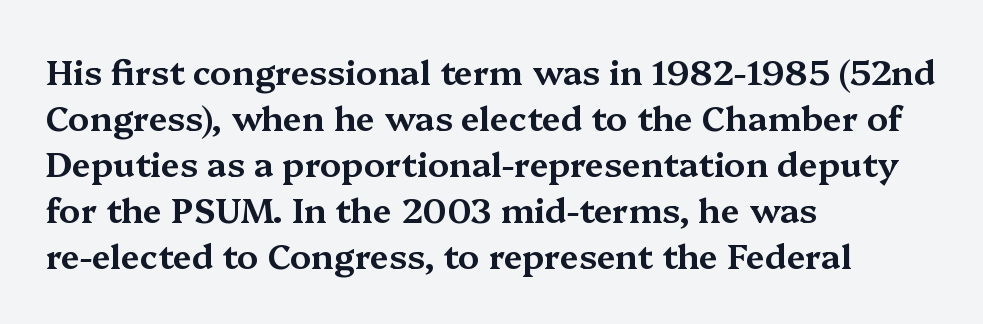
Q: Is the text italic (slanted)? A: No, it is upright.
Q: Is the typeface a serif or a sans-serif typeface? A: Serif.
Q: Is the text underlined? A: No.
Q: How is the paragraph aligned? A: Left-aligned.
Q: Is the spacing between letters normal or unusually wide? A: Normal.
Q: Is the spacing between lines tight, normal or loose? A: Normal.
Q: Width (condensed, normal, or wide)? A: Wide.
Q: Stroke contrast? A: Medium.
Q: x-height? A: Medium.
Q: Monospaced? A: No.
